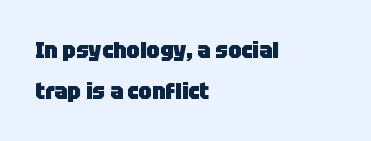
The image shows 23 px bold type, upright; set left-aligned, line spacing 1.78x, normal letter spacing, not underlined.
